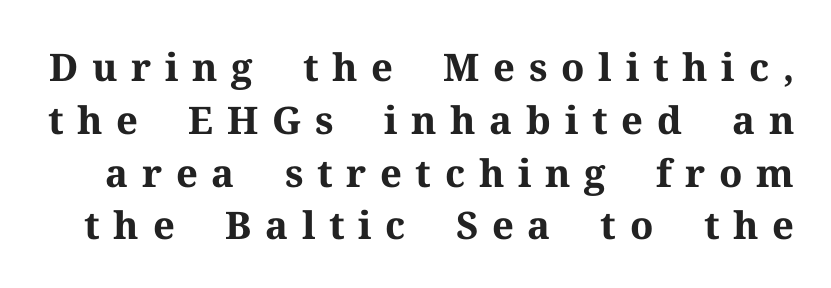
{"serif": "yes", "italic": "no", "bold": "yes", "weight": "bold", "width": "normal", "stroke_contrast": "medium", "x_height": "medium", "monospaced": "no", "underline": "no", "line_spacing": "normal", "line_spacing_ratio": 1.39, "letter_spacing": "wide", "letter_spacing_em": 0.36, "glyph_px": 38}
